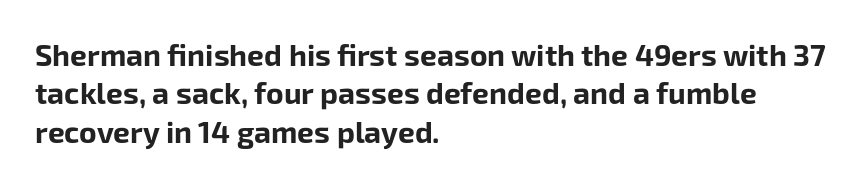
{"serif": "no", "italic": "no", "bold": "yes", "weight": "bold", "width": "normal", "stroke_contrast": "low", "x_height": "medium", "monospaced": "no", "underline": "no", "align": "left", "line_spacing": "normal", "line_spacing_ratio": 1.28, "letter_spacing": "normal", "letter_spacing_em": 0.0, "glyph_px": 30}
